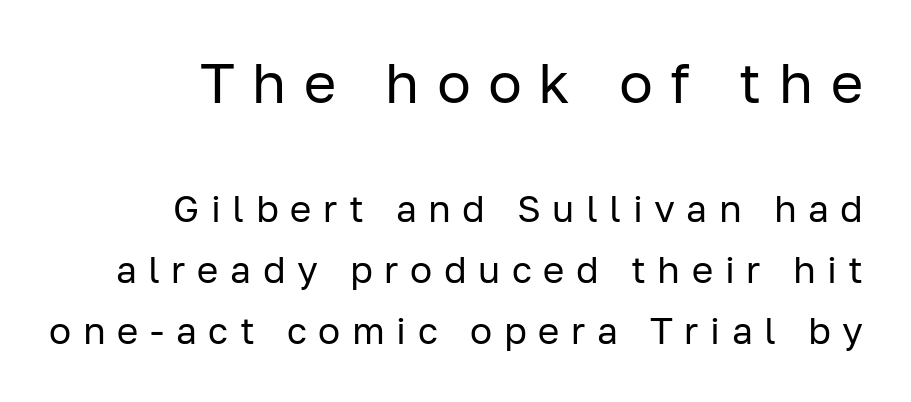
The image shows 56 px regular-weight sans-serif type, upright; set right-aligned, normal line spacing (1.65x), unusually wide letter spacing (+0.31 em), not underlined; the first (top) block is 1.51x larger; low stroke contrast and a medium x-height.
